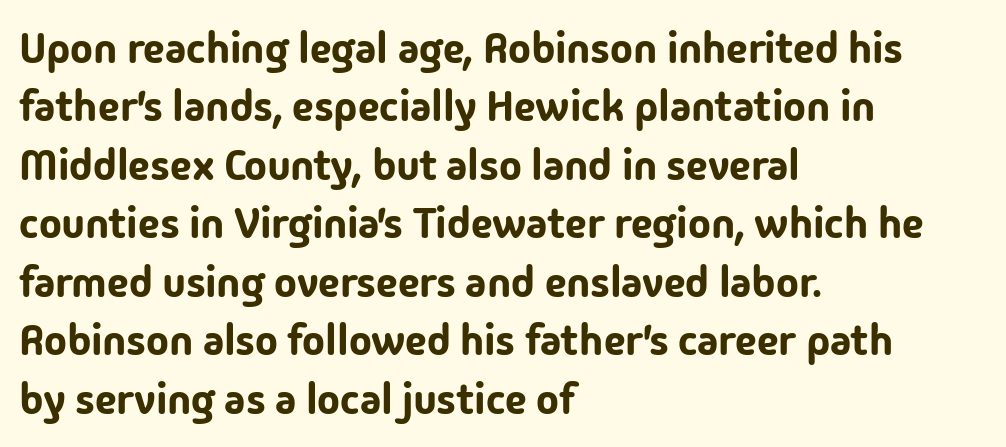
Does the type have serifs? No, each stem ends abruptly. This rendering uses left alignment, leaving the right contour irregular. Rule under the text: the space is simply empty. A typesetter would call this leading conventional body-copy spacing. Do the characters align in a grid? No, the font is proportional.
